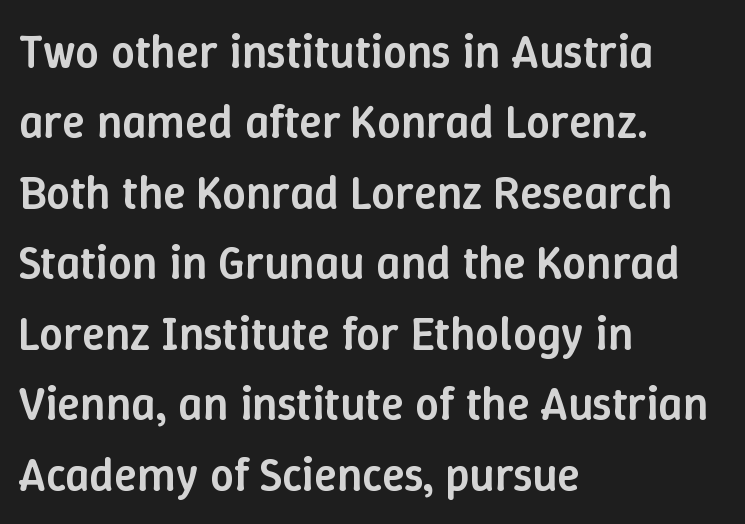
{"italic": "no", "bold": "semi", "weight": "semibold", "width": "normal", "stroke_contrast": "low", "x_height": "medium", "monospaced": "no", "underline": "no", "align": "left", "line_spacing": "normal", "line_spacing_ratio": 1.5, "letter_spacing": "normal", "letter_spacing_em": 0.0, "glyph_px": 47}
